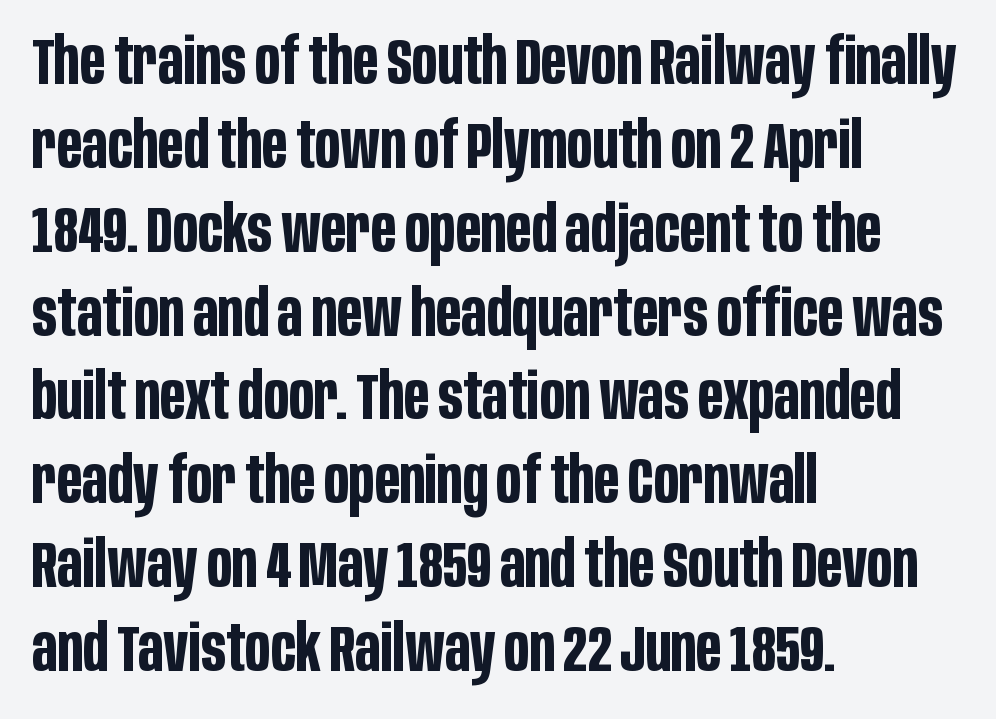
{"serif": "no", "italic": "no", "bold": "yes", "weight": "bold", "width": "condensed", "stroke_contrast": "low", "x_height": "large", "monospaced": "no", "underline": "no", "align": "left", "line_spacing": "normal", "line_spacing_ratio": 1.29, "letter_spacing": "normal", "letter_spacing_em": 0.0, "glyph_px": 65}
